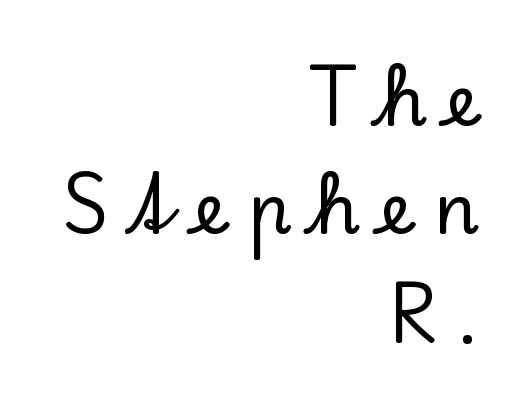
Reading down the block, your eye finds every line finishing at a fixed right position. Here the designer chose a conventional face with non-uniform glyph widths. How would I describe the line gaps? Plain and ordinary. Check under the words: just untouched page.
